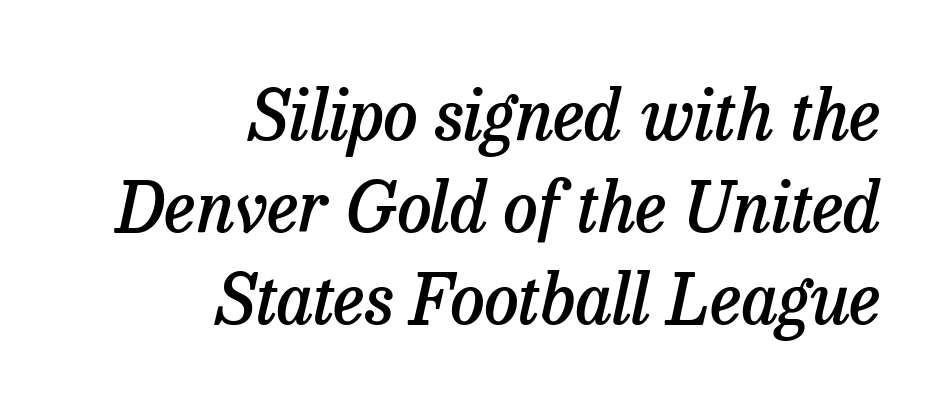
Students, this is semibold: more ink than regular, less than bold. The typeface chosen for these lines features serifs. This sample has the flowing, uneven cadence of proportional lettering. Slanted lettering throughout. The setting favours the right margin, as signatures and pull-quotes sometimes do.
